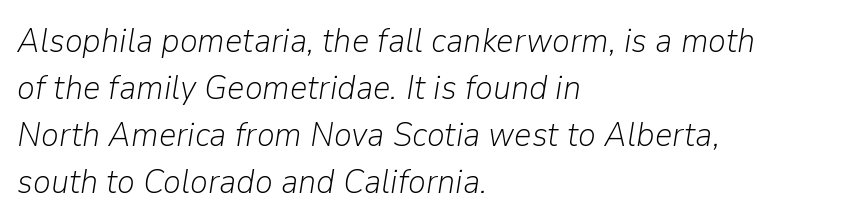
{"italic": "yes", "lean": "right", "slant_degrees": 9, "bold": "no", "weight": "light", "width": "normal", "stroke_contrast": "low", "x_height": "medium", "monospaced": "no", "underline": "no", "align": "left", "line_spacing": "normal", "line_spacing_ratio": 1.38, "letter_spacing": "normal", "letter_spacing_em": 0.0, "glyph_px": 34}
